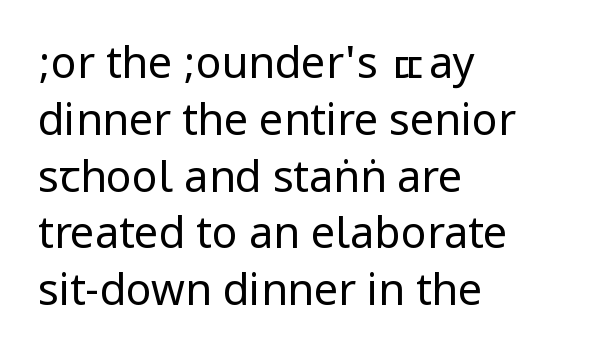
The image shows 43 px regular-weight, condensed sans-serif type, upright; set left-aligned, normal line spacing (1.32x), normal letter spacing, not underlined; low stroke contrast.
